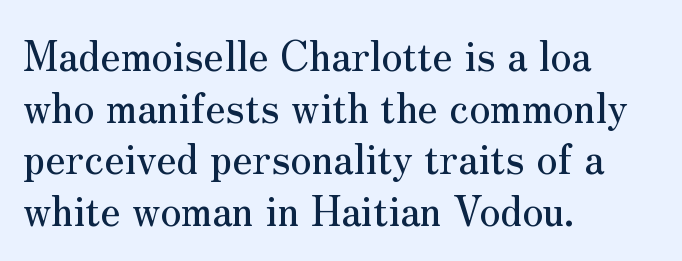
The passage shown is typed in a proportional face where columns would drift. The rendering keeps characters at their native spacing. If you measured baseline to baseline, you'd find a middling distance. The letters stand straight up with perfectly vertical stems.
